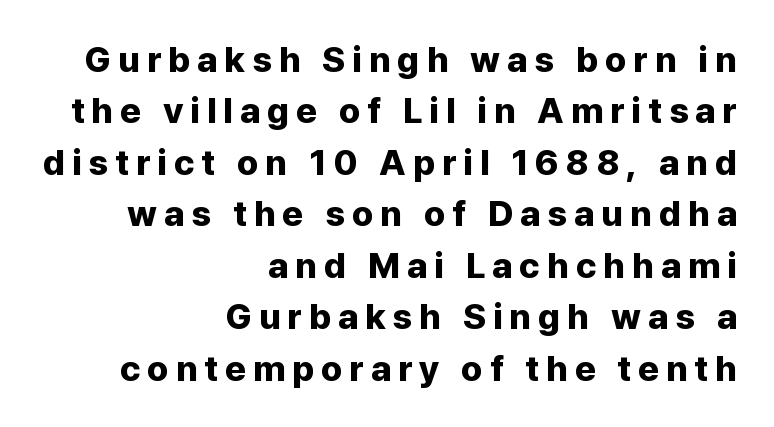
Q: Is the text bold? A: Yes.
Q: Is the text italic (slanted)? A: No, it is upright.
Q: Is the typeface a serif or a sans-serif typeface? A: Sans-serif.
Q: Is the text underlined? A: No.
Q: How is the paragraph aligned? A: Right-aligned.
Q: Is the spacing between lines tight, normal or loose? A: Normal.
Q: Width (condensed, normal, or wide)? A: Normal.
Q: Stroke contrast? A: Low.
Q: x-height? A: Medium.
Q: Monospaced? A: No.
